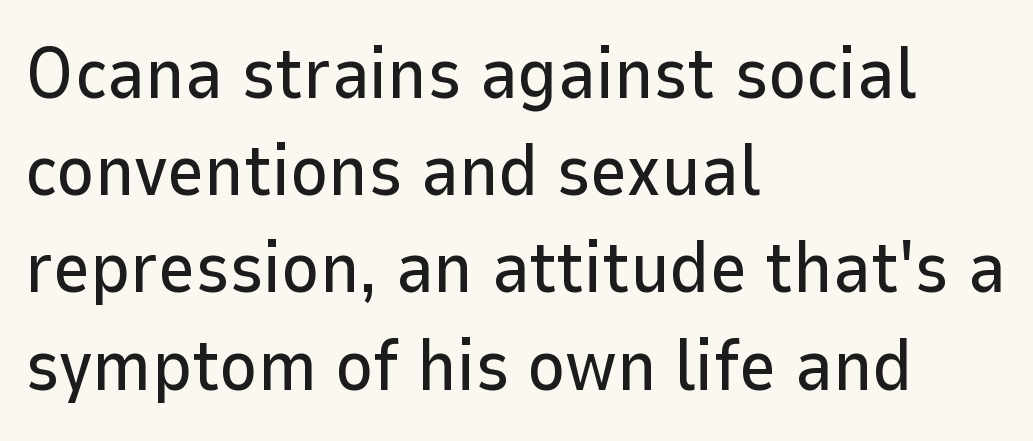
The rows are spaced the way most documents space them. The string is rendered with underlining switched off. Posture: straight, roman, zero tilt. Which margin do the lines hug? The left one — the right edge is uneven. Serif or sans? Sans — the stroke terminals are bare. What stands out about the letter spacing? Nothing — it is the standard amount.
